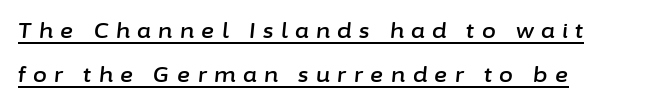
Slant detected: the letters are inclined. Tracking here is generous; glyphs stand well apart from one another. The sample's only ornament is a line tracing under the words. How would I describe the line gaps? Wide and relaxed. Line starts are locked; line ends wander.
